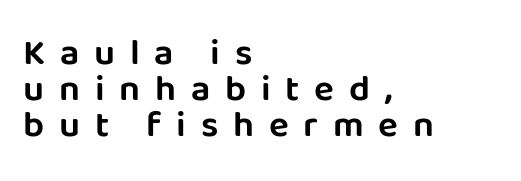
Q: Is the text italic (slanted)? A: No, it is upright.
Q: Is the typeface a serif or a sans-serif typeface? A: Sans-serif.
Q: Is the text underlined? A: No.
Q: How is the paragraph aligned? A: Left-aligned.
Q: Is the spacing between letters normal or unusually wide? A: Unusually wide.
Q: Is the spacing between lines tight, normal or loose? A: Tight.
Q: Width (condensed, normal, or wide)? A: Normal.
Q: Stroke contrast? A: Low.
Q: x-height? A: Large.
Q: Monospaced? A: No.
